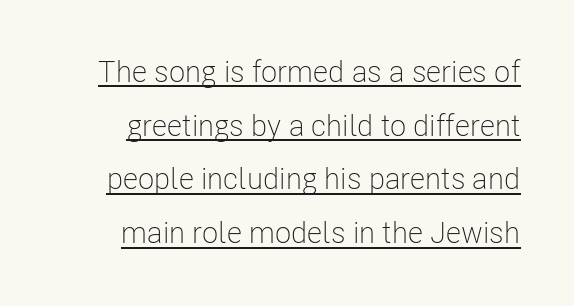
Q: Is the text bold? A: No.
Q: Is the text italic (slanted)? A: No, it is upright.
Q: Is the typeface a serif or a sans-serif typeface? A: Sans-serif.
Q: Is the text underlined? A: Yes.
Q: Is the spacing between letters normal or unusually wide? A: Normal.
Q: Width (condensed, normal, or wide)? A: Condensed.
Q: Stroke contrast? A: Low.
Q: x-height? A: Medium.
Q: Monospaced? A: No.
